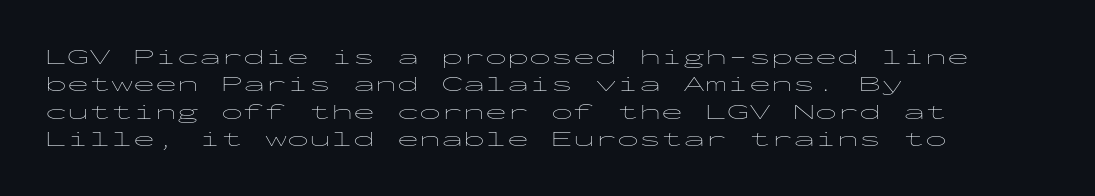
Q: Is the text bold? A: No.
Q: Is the text italic (slanted)? A: No, it is upright.
Q: Is the text underlined? A: No.
Q: How is the paragraph aligned? A: Left-aligned.
Q: Is the spacing between letters normal or unusually wide? A: Normal.
